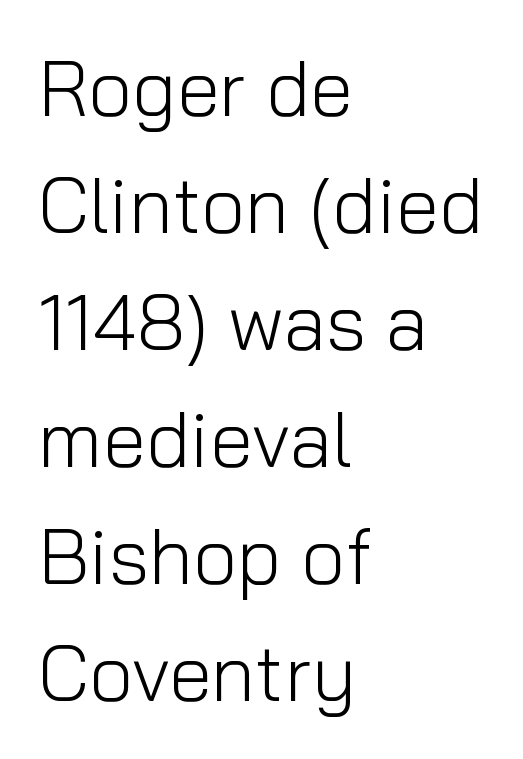
The image shows 78 px light sans-serif type, upright; set left-aligned, normal line spacing (1.5x), normal letter spacing, not underlined; low stroke contrast and a medium x-height.
